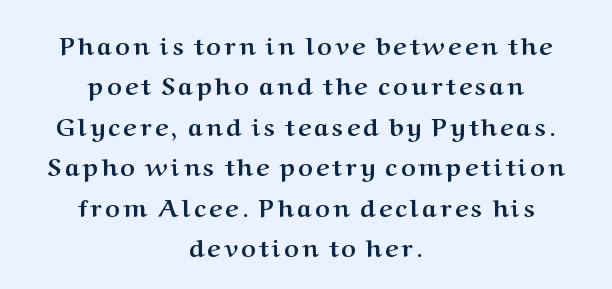
{"italic": "no", "bold": "yes", "underline": "no", "align": "center", "line_spacing": "normal", "line_spacing_ratio": 1.62, "glyph_px": 25}
